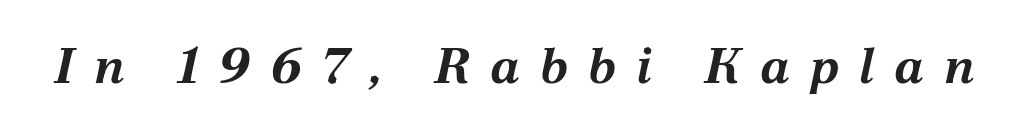
{"italic": "yes", "lean": "right", "slant_degrees": 12, "bold": "yes", "weight": "bold", "width": "normal", "stroke_contrast": "medium", "x_height": "medium", "monospaced": "no", "underline": "no", "letter_spacing": "wide", "letter_spacing_em": 0.39, "glyph_px": 51}
